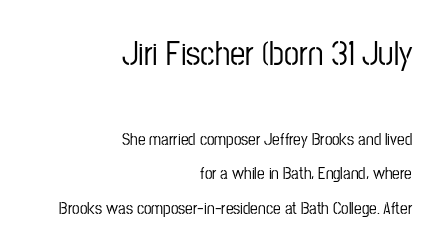
{"serif": "no", "italic": "no", "width": "condensed", "stroke_contrast": "low", "x_height": "medium", "monospaced": "no", "underline": "no", "align": "right", "line_spacing": "loose", "line_spacing_ratio": 2.04, "letter_spacing": "normal", "letter_spacing_em": 0.0, "larger_block": "first", "size_ratio": 2.0, "glyph_px": 34}
